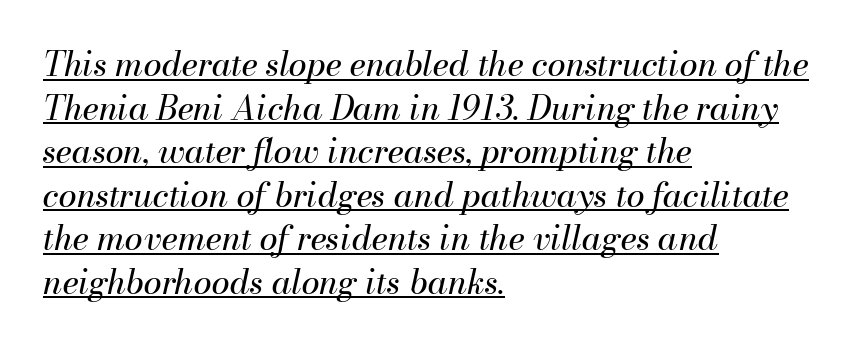
The image shows 33 px regular-weight type, italic (leaning right); set left-aligned, normal line spacing (1.32x), normal letter spacing, underlined; medium stroke contrast and a small x-height.
